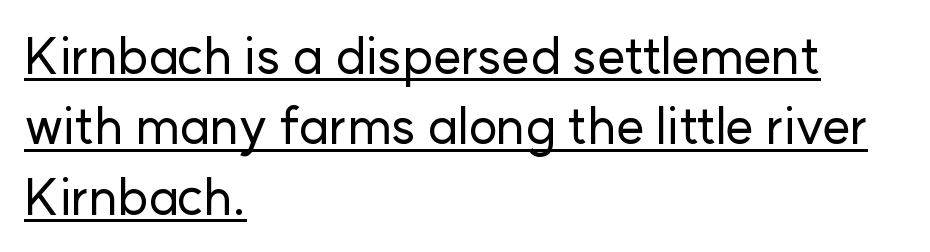
The image shows 50 px sans-serif type, upright; set left-aligned, normal line spacing (1.41x), normal letter spacing, underlined; low stroke contrast and a medium x-height.
